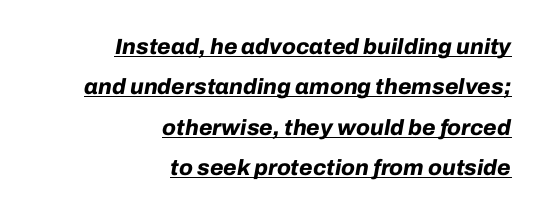
{"italic": "yes", "lean": "right", "slant_degrees": 10, "bold": "yes", "underline": "yes", "align": "right", "line_spacing_ratio": 1.83, "letter_spacing": "normal", "letter_spacing_em": 0.0, "glyph_px": 22}
